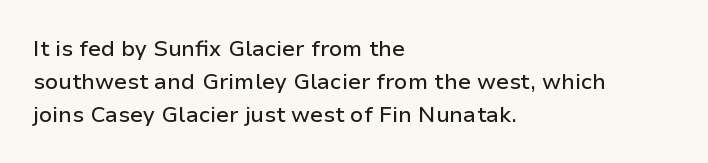
A clean baseline with only descenders dipping below it. Standard letterfit; no display-style spreading of the glyphs. Notice how descenders clear the ascenders below comfortably — that's standard leading. It's the straight-up-and-down kind of type. Does the copy run flush right? No — it runs flush left.
